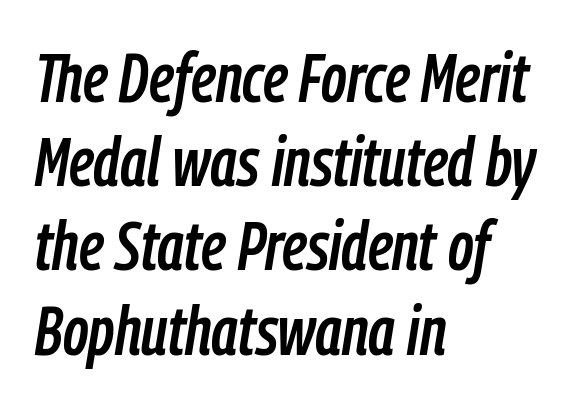
Note the varied advance widths — an 'i' is clearly narrower than an 'm'. Check the space under the baseline: it is left empty. Emphasis-style slanted type is in use. Line beginnings align vertically; line endings do not. Nothing unusual about the tracking: characters are spaced as the font intends.
